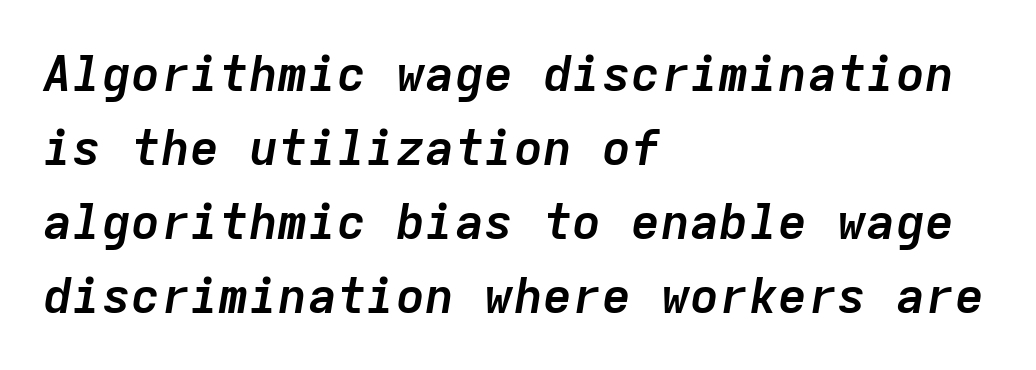
{"italic": "yes", "lean": "right", "slant_degrees": 9, "bold": "yes", "weight": "semibold", "width": "normal", "stroke_contrast": "low", "x_height": "medium", "monospaced": "yes", "underline": "no", "align": "left", "line_spacing": "normal", "line_spacing_ratio": 1.51, "letter_spacing": "normal", "letter_spacing_em": 0.0, "glyph_px": 49}
